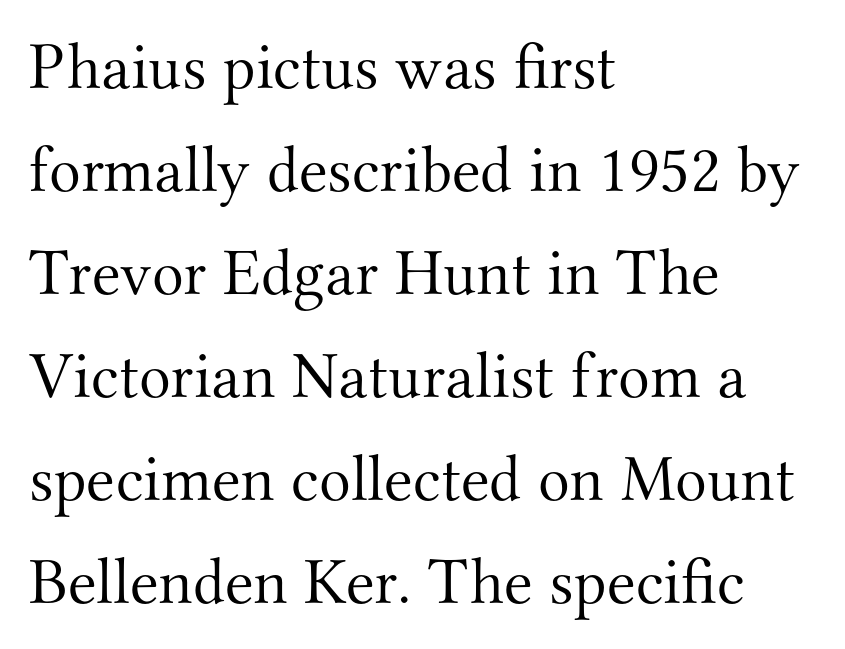
{"serif": "yes", "italic": "no", "bold": "no", "weight": "light", "width": "normal", "stroke_contrast": "medium", "x_height": "small", "monospaced": "no", "underline": "no", "align": "left", "line_spacing": "normal", "line_spacing_ratio": 1.56, "letter_spacing": "normal", "letter_spacing_em": 0.0, "glyph_px": 66}
